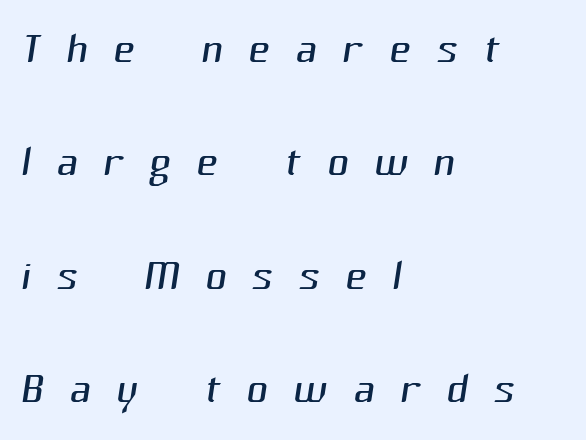
The image shows 59 px light sans-serif type; set left-aligned, loose line spacing (1.92x), unusually wide letter spacing (+0.43 em), not underlined; medium stroke contrast and a medium x-height.
